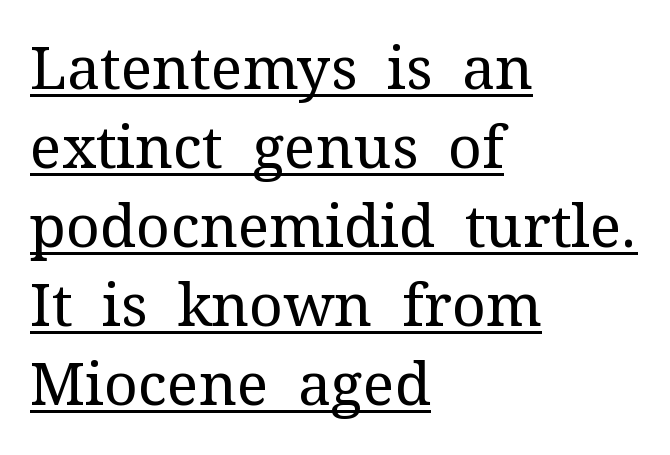
The image shows 59 px regular-weight serif type, upright; set left-aligned, normal line spacing (1.34x), normal letter spacing, underlined; medium stroke contrast and a medium x-height.
